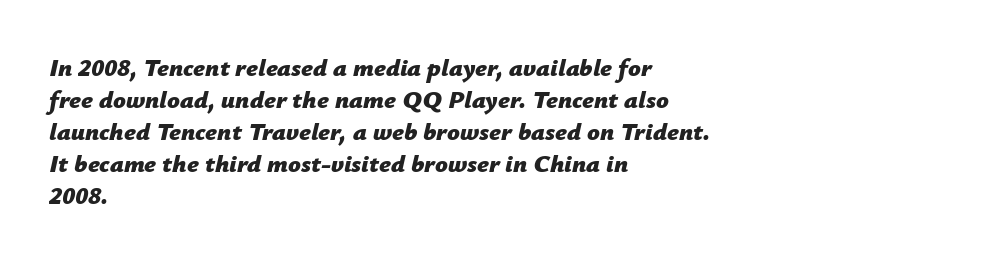
{"italic": "yes", "lean": "right", "slant_degrees": 12, "bold": "yes", "underline": "no", "align": "left", "line_spacing": "normal", "line_spacing_ratio": 1.28, "letter_spacing": "normal", "letter_spacing_em": 0.0, "glyph_px": 25}
